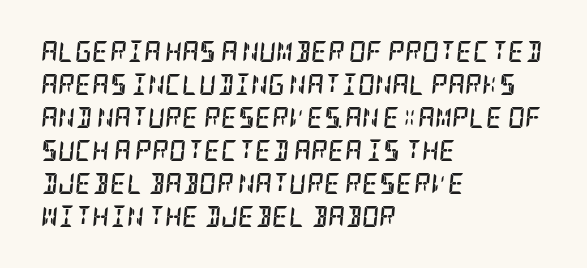
The image shows 21 px bold type, italic (leaning right); set left-aligned, normal line spacing (1.57x), normal letter spacing, not underlined.
